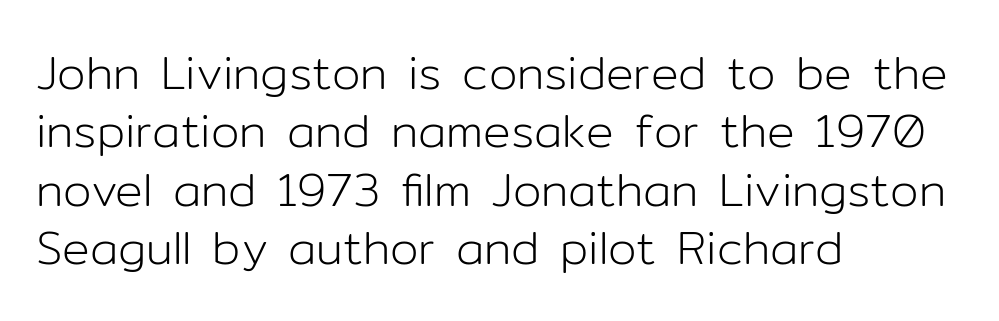
{"serif": "no", "italic": "no", "bold": "no", "weight": "light", "width": "normal", "stroke_contrast": "low", "x_height": "medium", "monospaced": "no", "underline": "no", "align": "left", "line_spacing": "normal", "line_spacing_ratio": 1.27, "letter_spacing": "normal", "letter_spacing_em": 0.0, "glyph_px": 46}
